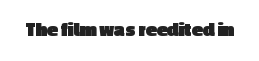
The rendering keeps characters at their native spacing. Underlining? Definitely not there. Nope, not italic — everything's standing straight. Set as a true bold cut, around the 700 mark.
